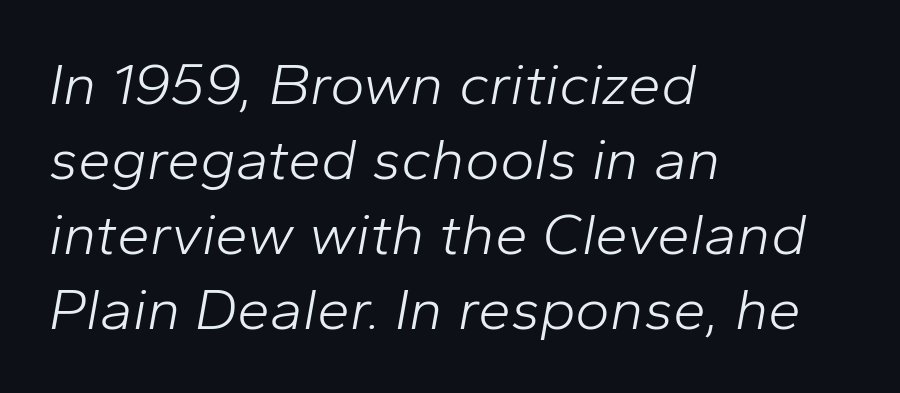
{"italic": "yes", "lean": "right", "slant_degrees": 10, "bold": "no", "weight": "light", "width": "normal", "stroke_contrast": "low", "x_height": "medium", "monospaced": "no", "underline": "no", "align": "left", "line_spacing": "normal", "line_spacing_ratio": 1.27, "letter_spacing": "normal", "letter_spacing_em": 0.0, "glyph_px": 59}
